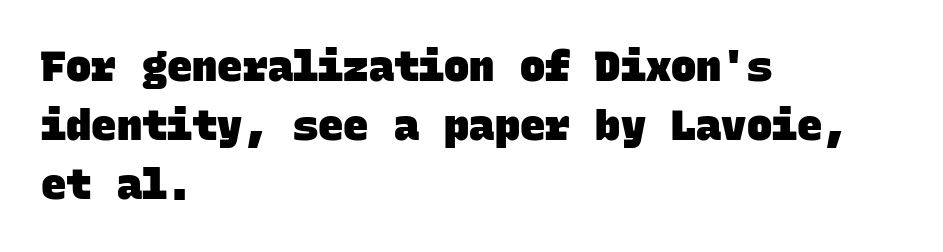
Q: Is the text bold? A: Yes.
Q: Is the typeface a serif or a sans-serif typeface? A: Sans-serif.
Q: Is the text underlined? A: No.
Q: How is the paragraph aligned? A: Left-aligned.
Q: Is the spacing between letters normal or unusually wide? A: Normal.
Q: Is the spacing between lines tight, normal or loose? A: Normal.
Q: Width (condensed, normal, or wide)? A: Normal.
Q: Stroke contrast? A: Low.
Q: x-height? A: Large.
Q: Monospaced? A: Yes.
